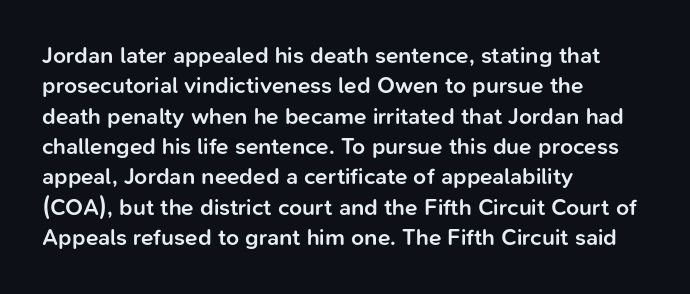
The space between consecutive lines is moderate. Each glyph is drawn with semibold strokes, heavier than normal yet not fully bold. Casual observation: everything's shoved over to the left. Letters rest on an invisible, unmarked baseline. It's the straight-up-and-down kind of type. Standard letterfit; no display-style spreading of the glyphs.
